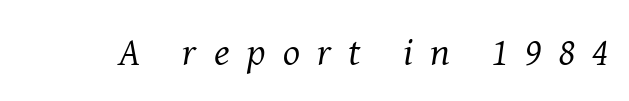
Spacing verdict: proportional, widths tailored to each character. Slant detected: the letters are inclined. Heaviness? Minimal to ordinary, like unemphasized prose. Any mark beneath the type? The region is blank.
